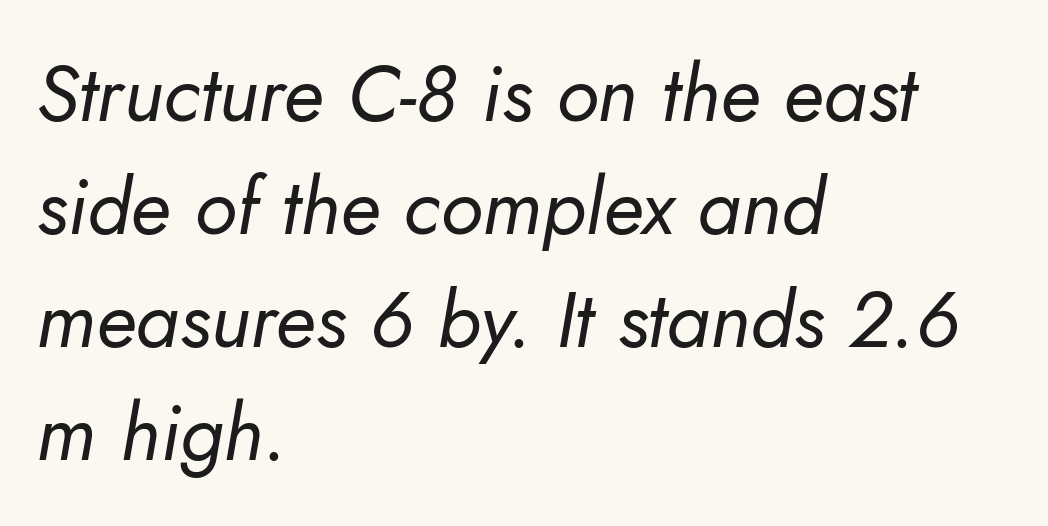
{"italic": "yes", "lean": "right", "slant_degrees": 10, "bold": "no", "weight": "regular", "width": "normal", "stroke_contrast": "low", "x_height": "small", "monospaced": "no", "underline": "no", "align": "left", "line_spacing": "normal", "line_spacing_ratio": 1.43, "letter_spacing": "normal", "letter_spacing_em": 0.0, "glyph_px": 79}
